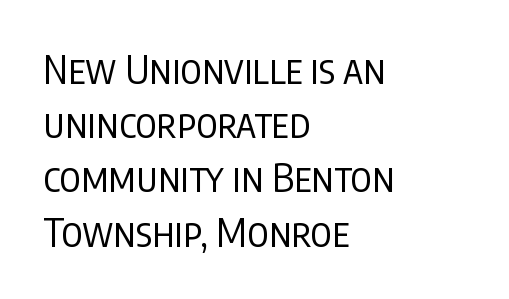
The image shows 39 px regular-weight, condensed sans-serif type, upright; set left-aligned, normal line spacing (1.39x), normal letter spacing, not underlined; low stroke contrast and a large x-height.
